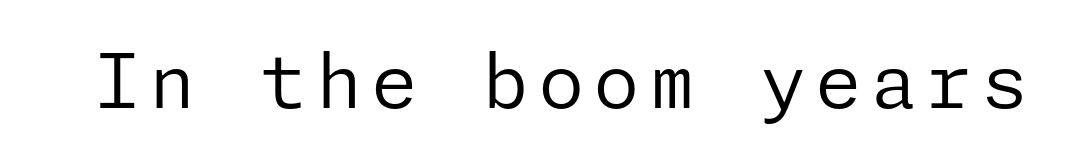
The image shows 75 px regular-weight sans-serif type, upright; set not underlined; low stroke contrast and a medium x-height.
